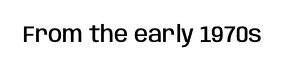
Q: Is the text bold? A: Semi-bold.
Q: Is the text italic (slanted)? A: No, it is upright.
Q: Is the text underlined? A: No.
Q: Is the spacing between letters normal or unusually wide? A: Normal.
